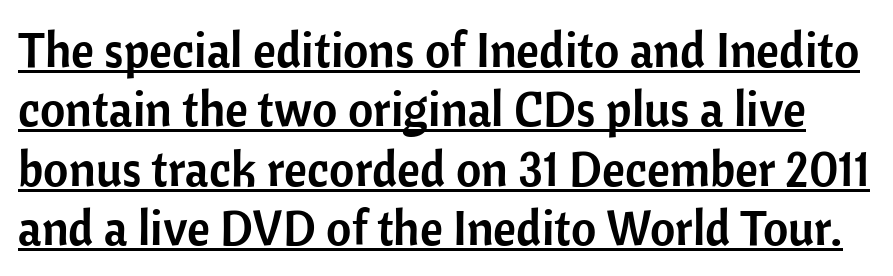
Every stem runs plumb, perpendicular to the baseline. Unlike a traditional serif, this face leaves its strokes unadorned. Is this a fixed-width face? No — the glyphs have proportional, varying widths. Underlining? Definitely there.
